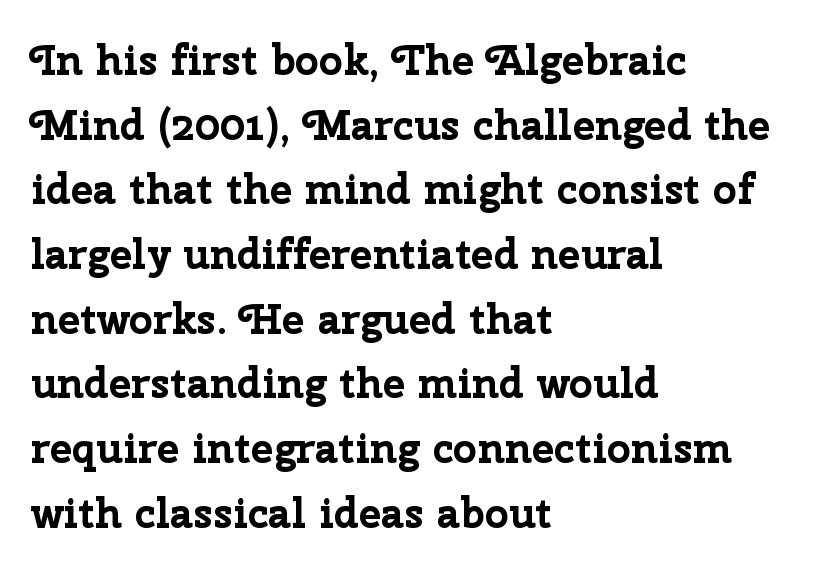
Does the lettering tilt? It doesn't — this is upright. Each new line begins a customary step beneath the previous one. Each line starts at the same left margin while the right side varies. Every letter is thick-stroked: bold, no question. Bare-footed words on every line.
